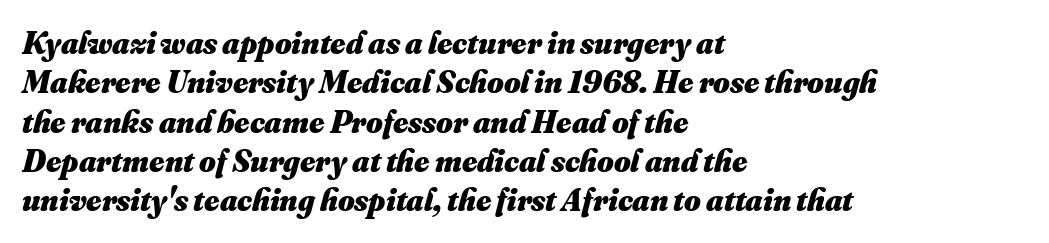
The image shows 32 px heavy type; set left-aligned, line spacing 1.23x, normal letter spacing, not underlined; medium stroke contrast and a small x-height.
